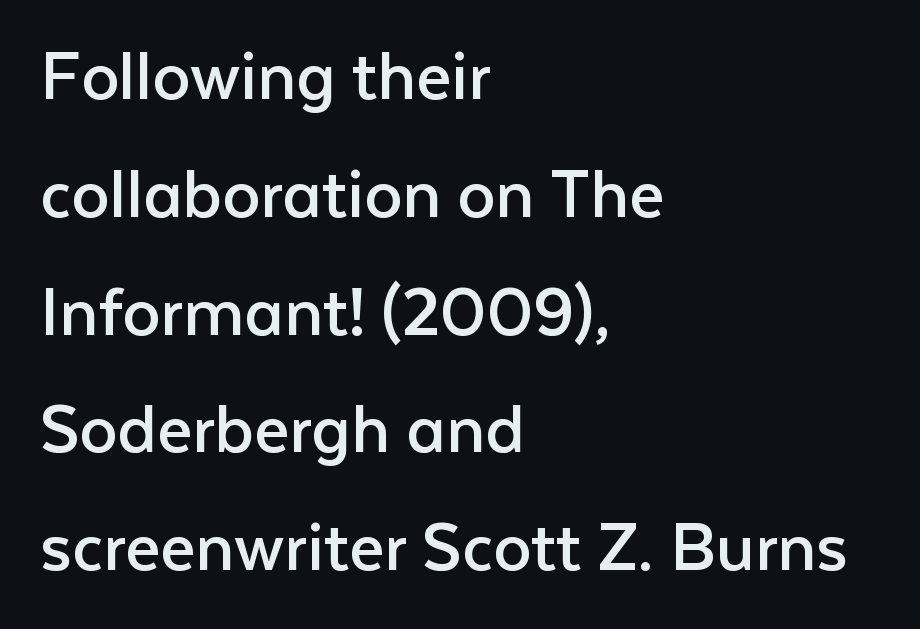
The image shows 76 px regular-weight sans-serif type, upright; set left-aligned, normal line spacing (1.55x), normal letter spacing, not underlined; low stroke contrast and a medium x-height.
